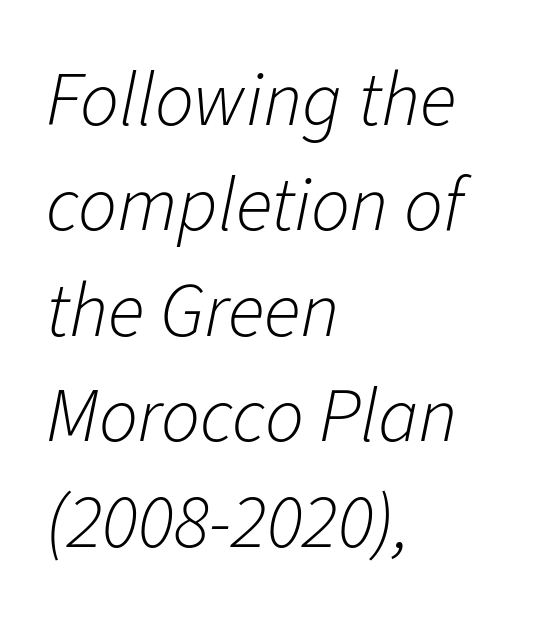
Q: Is the text bold? A: No.
Q: Is the text italic (slanted)? A: Yes, it leans right by about 11 degrees.
Q: Is the text underlined? A: No.
Q: How is the paragraph aligned? A: Left-aligned.
Q: Is the spacing between letters normal or unusually wide? A: Normal.
Q: Is the spacing between lines tight, normal or loose? A: Normal.
Q: Width (condensed, normal, or wide)? A: Normal.
Q: Stroke contrast? A: Low.
Q: x-height? A: Medium.
Q: Monospaced? A: No.
